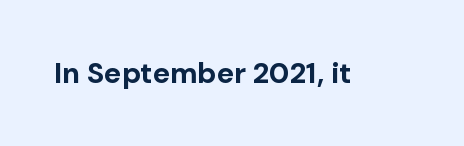
Q: Is the text bold? A: Yes.
Q: Is the text italic (slanted)? A: No, it is upright.
Q: Is the typeface a serif or a sans-serif typeface? A: Sans-serif.
Q: Is the text underlined? A: No.
Q: Is the spacing between letters normal or unusually wide? A: Normal.
Q: Width (condensed, normal, or wide)? A: Normal.
Q: Stroke contrast? A: Low.
Q: x-height? A: Medium.
Q: Monospaced? A: No.
